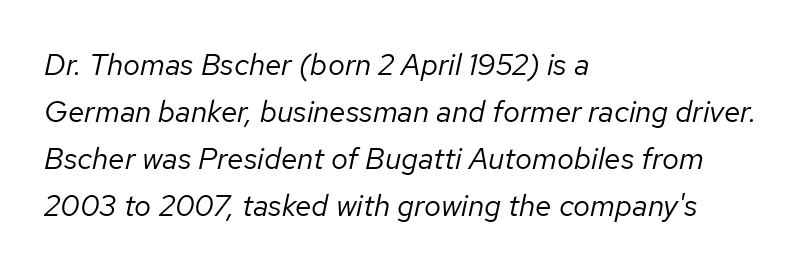
The image shows 30 px regular-weight type, italic (leaning right); set left-aligned, normal line spacing (1.57x), normal letter spacing, not underlined; low stroke contrast and a medium x-height.
